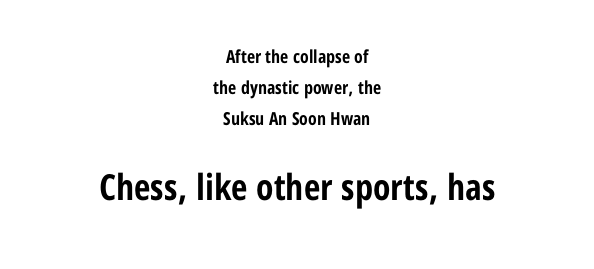
Q: Is the text bold? A: Yes.
Q: Is the text italic (slanted)? A: No, it is upright.
Q: Is the typeface a serif or a sans-serif typeface? A: Sans-serif.
Q: Is the text underlined? A: No.
Q: How is the paragraph aligned? A: Centered.
Q: Is the spacing between letters normal or unusually wide? A: Normal.
Q: Which block of text is set in a larger size, the first (top) or the second (bottom)? A: The second (bottom) one.
Q: Width (condensed, normal, or wide)? A: Condensed.
Q: Stroke contrast? A: Low.
Q: x-height? A: Medium.
Q: Monospaced? A: No.
